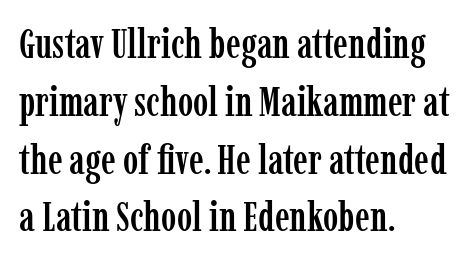
Compared with typical paragraphs, the rows here are spaced about the same. Bare-footed words on every line. Characters follow at the spacing the type designer built in. The passage shown is typeset with a serif family. Line starts are locked; line ends wander. Spacing verdict: proportional, widths tailored to each character.
